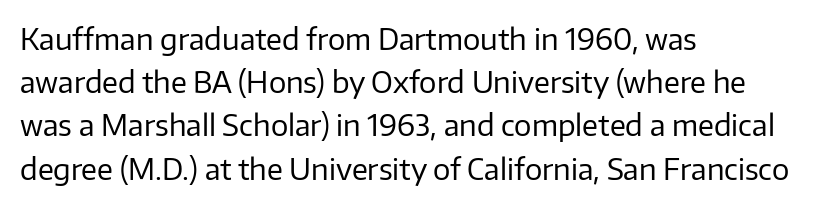
Q: Is the text bold? A: No.
Q: Is the text italic (slanted)? A: No, it is upright.
Q: Is the typeface a serif or a sans-serif typeface? A: Sans-serif.
Q: Is the text underlined? A: No.
Q: How is the paragraph aligned? A: Left-aligned.
Q: Is the spacing between letters normal or unusually wide? A: Normal.
Q: Is the spacing between lines tight, normal or loose? A: Normal.
Q: Width (condensed, normal, or wide)? A: Normal.
Q: Stroke contrast? A: Low.
Q: x-height? A: Medium.
Q: Monospaced? A: No.
